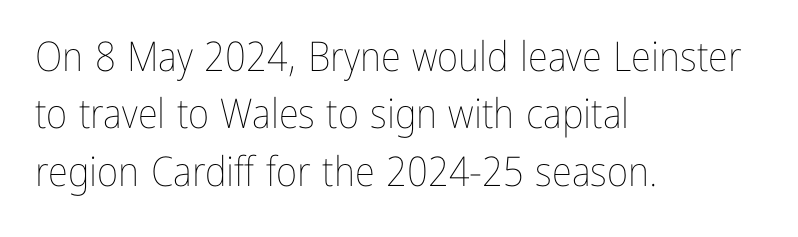
{"italic": "no", "bold": "no", "weight": "thin", "width": "condensed", "stroke_contrast": "low", "x_height": "medium", "monospaced": "no", "underline": "no", "align": "left", "line_spacing": "normal", "line_spacing_ratio": 1.4, "letter_spacing": "normal", "letter_spacing_em": 0.0, "glyph_px": 41}
